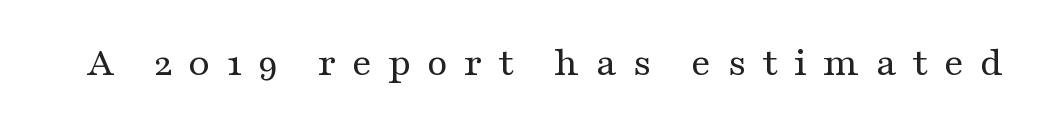
Q: Is the text bold? A: No.
Q: Is the text italic (slanted)? A: No, it is upright.
Q: Is the typeface a serif or a sans-serif typeface? A: Serif.
Q: Is the text underlined? A: No.
Q: Is the spacing between letters normal or unusually wide? A: Unusually wide.
Q: Width (condensed, normal, or wide)? A: Wide.
Q: Stroke contrast? A: Medium.
Q: x-height? A: Medium.
Q: Monospaced? A: No.
